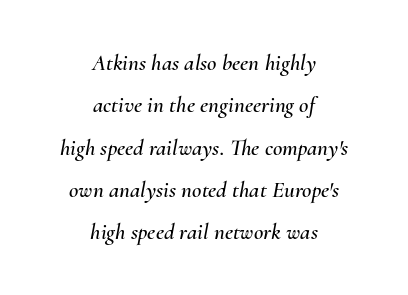
{"italic": "yes", "lean": "right", "slant_degrees": 10, "underline": "no", "align": "center", "line_spacing_ratio": 1.84, "letter_spacing": "normal", "letter_spacing_em": 0.0, "glyph_px": 23}
